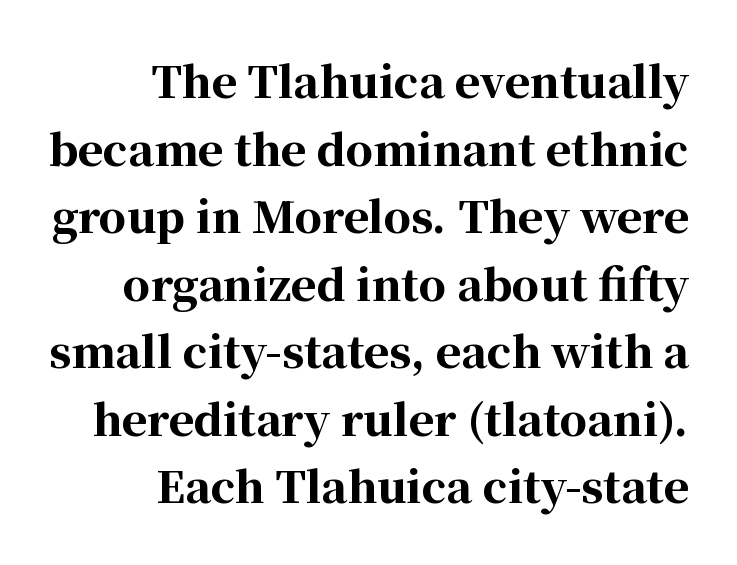
Q: Is the text bold? A: Yes.
Q: Is the text italic (slanted)? A: No, it is upright.
Q: Is the typeface a serif or a sans-serif typeface? A: Serif.
Q: Is the text underlined? A: No.
Q: How is the paragraph aligned? A: Right-aligned.
Q: Is the spacing between letters normal or unusually wide? A: Normal.
Q: Is the spacing between lines tight, normal or loose? A: Normal.
Q: Width (condensed, normal, or wide)? A: Normal.
Q: Stroke contrast? A: High.
Q: x-height? A: Medium.
Q: Monospaced? A: No.
